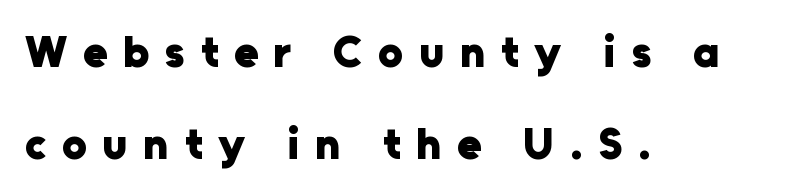
The image shows 44 px heavy sans-serif type, upright; set left-aligned, loose line spacing (2.1x), unusually wide letter spacing (+0.36 em), not underlined; low stroke contrast and a medium x-height.
